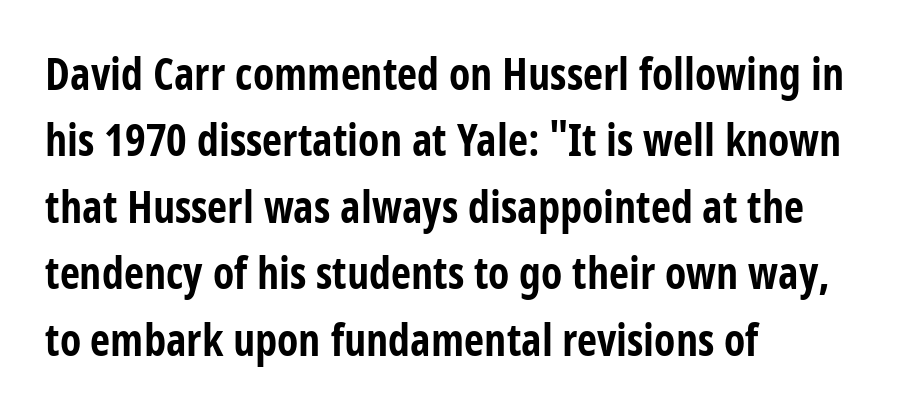
Is this a fixed-width face? No — the glyphs have proportional, varying widths. Compared with typical paragraphs, the rows here are spaced about the same. Is there any slant? The stems are plumb. Inter-character spacing is left at the font's built-in metrics.
